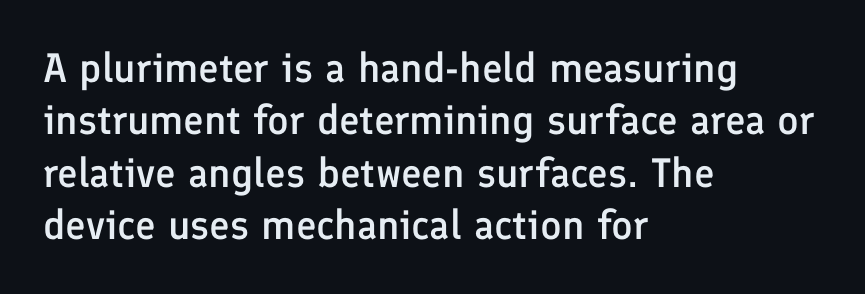
Q: Is the text bold? A: Semi-bold.
Q: Is the text italic (slanted)? A: No, it is upright.
Q: Is the typeface a serif or a sans-serif typeface? A: Sans-serif.
Q: Is the text underlined? A: No.
Q: How is the paragraph aligned? A: Left-aligned.
Q: Is the spacing between letters normal or unusually wide? A: Normal.
Q: Is the spacing between lines tight, normal or loose? A: Normal.
Q: Width (condensed, normal, or wide)? A: Normal.
Q: Stroke contrast? A: Low.
Q: x-height? A: Medium.
Q: Monospaced? A: No.
